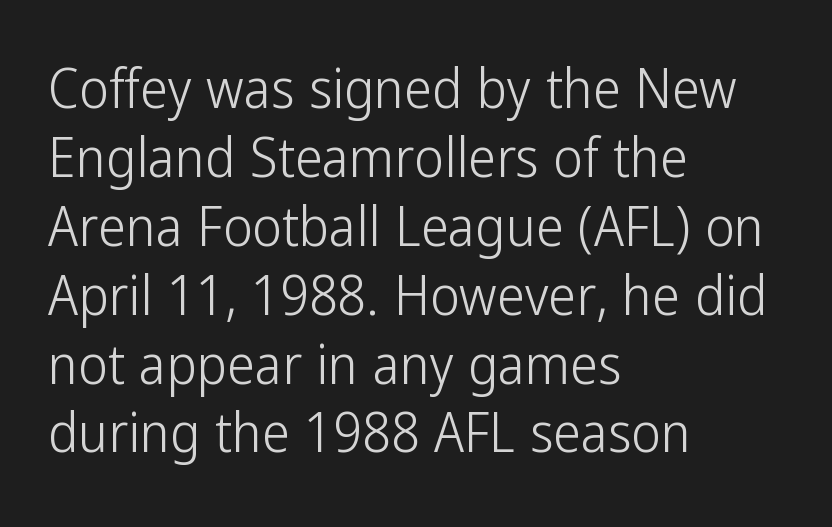
The image shows 56 px light, condensed sans-serif type, upright; set left-aligned, line spacing 1.23x, normal letter spacing, not underlined; low stroke contrast and a medium x-height.
